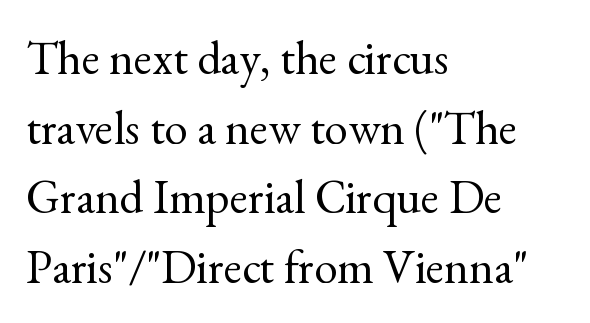
These lines are rendered in a variable-pitch font. Every row of glyphs begins at an identical x-position on the left. Yep, those are serifs on the letters. The block of text has a typical density, with ordinary space between rows.
